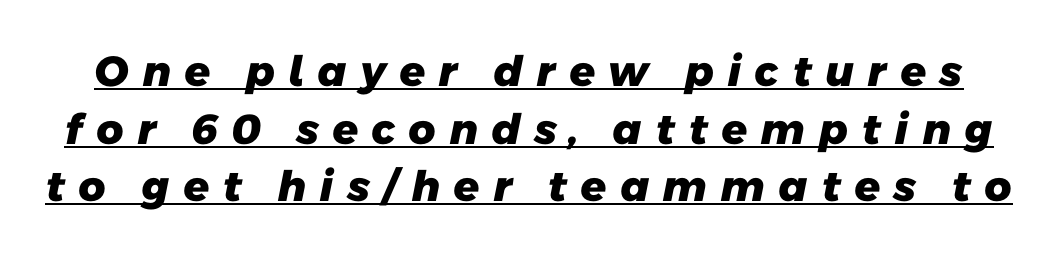
The image shows 42 px heavy sans-serif type; set normal line spacing (1.37x), unusually wide letter spacing (+0.29 em), underlined; low stroke contrast and a medium x-height.
